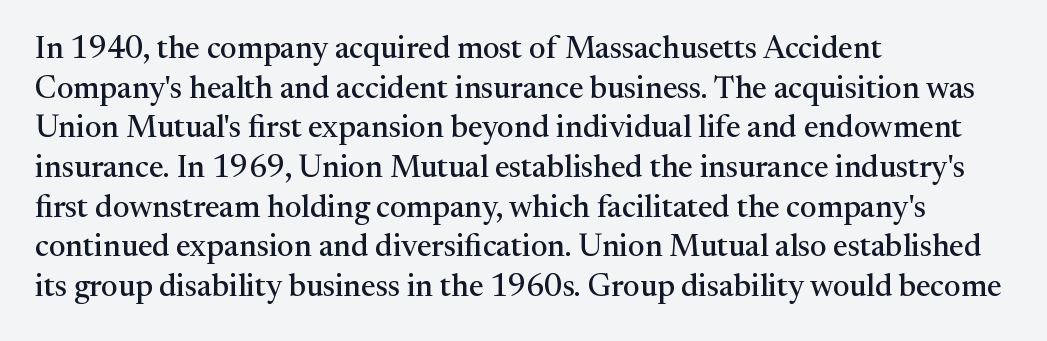
{"serif": "yes", "italic": "no", "width": "normal", "stroke_contrast": "medium", "x_height": "medium", "monospaced": "no", "underline": "no", "align": "left", "line_spacing": "normal", "line_spacing_ratio": 1.28, "letter_spacing": "normal", "letter_spacing_em": 0.0, "glyph_px": 31}
